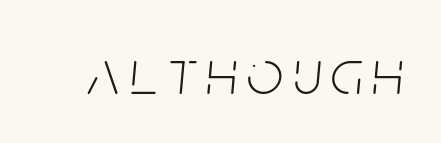
The image shows 64 px light, condensed type, italic (leaning right); set not underlined; low stroke contrast and a large x-height.
